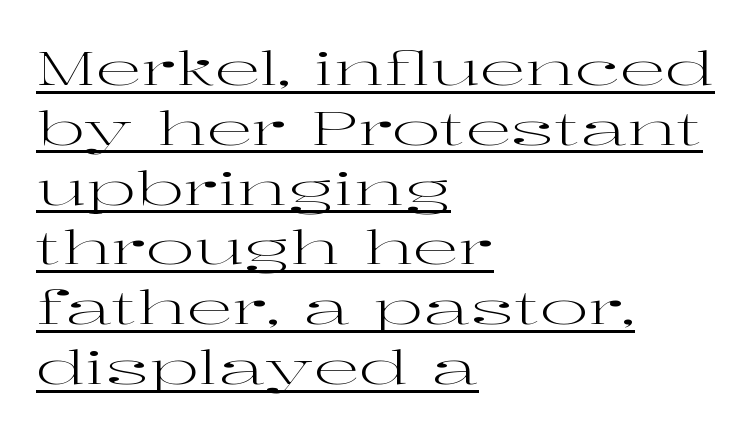
The image shows 46 px regular-weight, wide serif type, upright; set left-aligned, normal line spacing (1.3x), normal letter spacing, underlined; high stroke contrast and a medium x-height.
